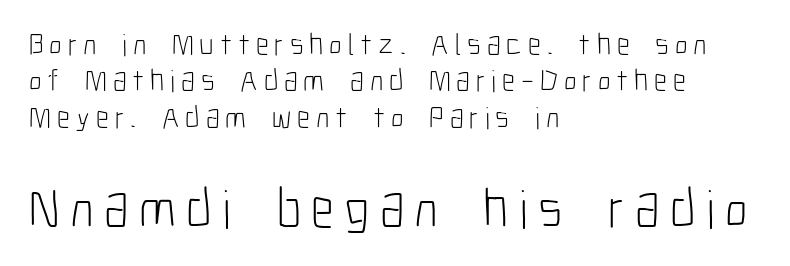
Q: Is the text bold? A: No.
Q: Is the text italic (slanted)? A: No, it is upright.
Q: Is the typeface a serif or a sans-serif typeface? A: Sans-serif.
Q: Is the text underlined? A: No.
Q: How is the paragraph aligned? A: Left-aligned.
Q: Which block of text is set in a larger size, the first (top) or the second (bottom)? A: The second (bottom) one.
Q: Width (condensed, normal, or wide)? A: Condensed.
Q: Stroke contrast? A: Low.
Q: x-height? A: Medium.
Q: Monospaced? A: No.
